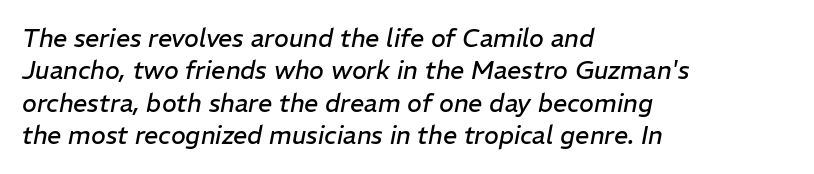
The image shows 25 px text type, italic (leaning right); set left-aligned, normal line spacing (1.3x), normal letter spacing, not underlined.
